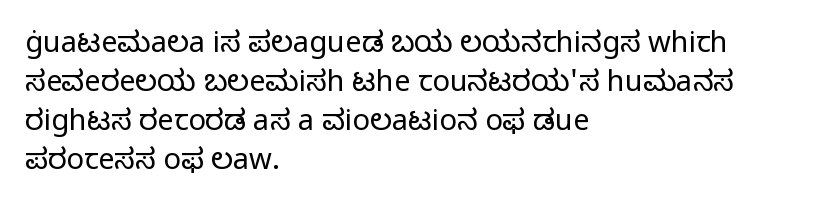
Normally led — the rows are evenly, conventionally spaced. Is the type heavy? It reads as light-to-regular instead. A roman cut, with each character standing at attention. Here the designer chose a conventional face with non-uniform glyph widths. Type style note: lacks serifs. Any mark beneath the type? The region is blank.
